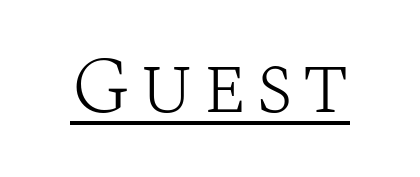
{"serif": "yes", "italic": "no", "bold": "no", "weight": "light", "width": "normal", "stroke_contrast": "medium", "x_height": "large", "monospaced": "no", "underline": "yes", "glyph_px": 80}
